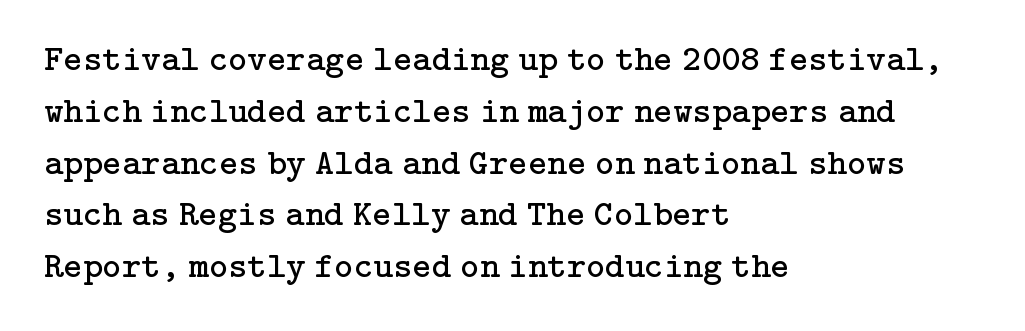
The image shows 37 px regular-weight serif type, upright; set left-aligned, normal line spacing (1.4x), normal letter spacing, not underlined; low stroke contrast and a medium x-height.
